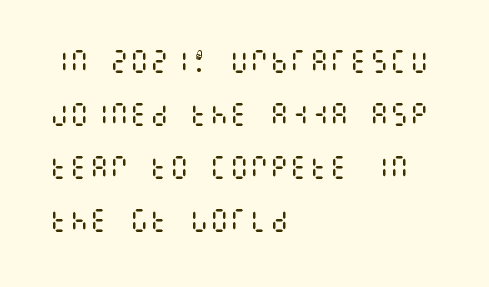
Q: Is the text bold? A: No.
Q: Is the text italic (slanted)? A: No, it is upright.
Q: Is the text underlined? A: No.
Q: How is the paragraph aligned? A: Left-aligned.
Q: Is the spacing between letters normal or unusually wide? A: Normal.
Q: Is the spacing between lines tight, normal or loose? A: Loose.
